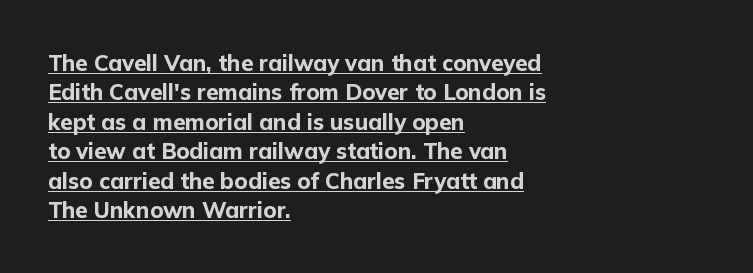
Q: Is the text bold? A: Yes.
Q: Is the text italic (slanted)? A: No, it is upright.
Q: Is the text underlined? A: Yes.
Q: How is the paragraph aligned? A: Left-aligned.
Q: Is the spacing between letters normal or unusually wide? A: Normal.
Q: Is the spacing between lines tight, normal or loose? A: Normal.
